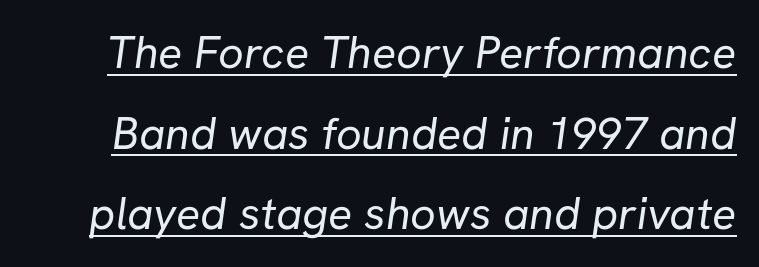
The image shows 45 px regular-weight sans-serif type; set line spacing 1.79x, normal letter spacing, underlined; low stroke contrast and a medium x-height.
